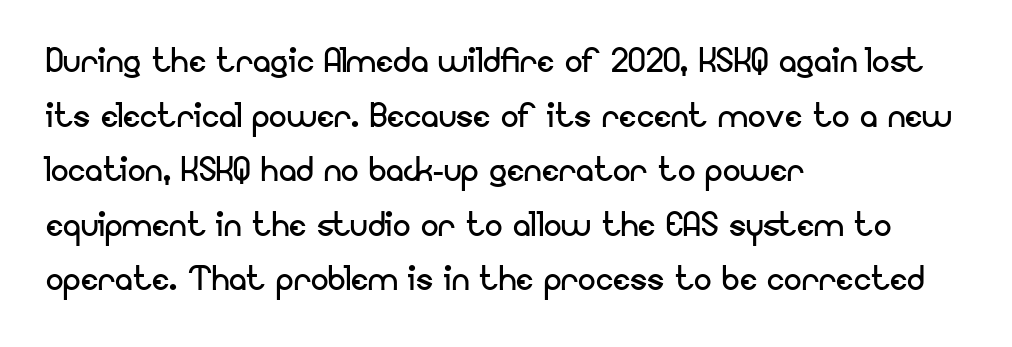
In terms of letterspacing, this is plain default setting. These lines stack with their left ends in a neat column. Each stroke keeps to a modest, everyday thickness or less. Does the lettering tilt? It doesn't — this is upright.
